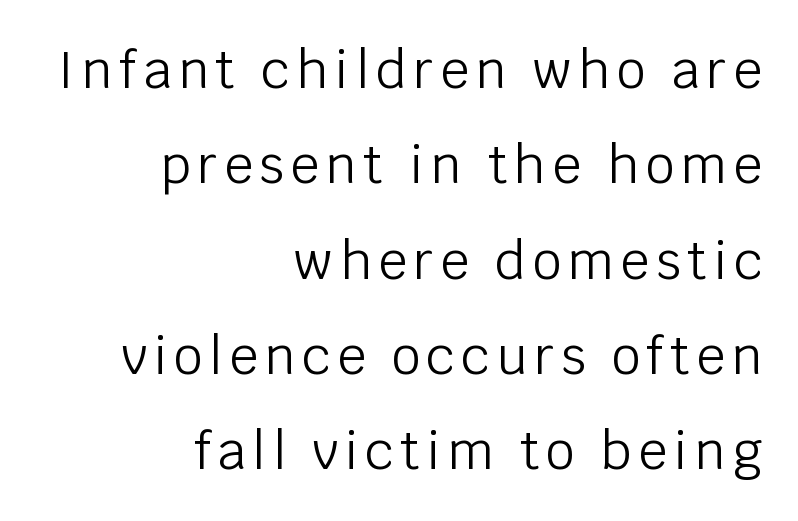
Q: Is the text bold? A: No.
Q: Is the text italic (slanted)? A: No, it is upright.
Q: Is the typeface a serif or a sans-serif typeface? A: Sans-serif.
Q: Is the text underlined? A: No.
Q: How is the paragraph aligned? A: Right-aligned.
Q: Width (condensed, normal, or wide)? A: Normal.
Q: Stroke contrast? A: Low.
Q: x-height? A: Large.
Q: Monospaced? A: No.
